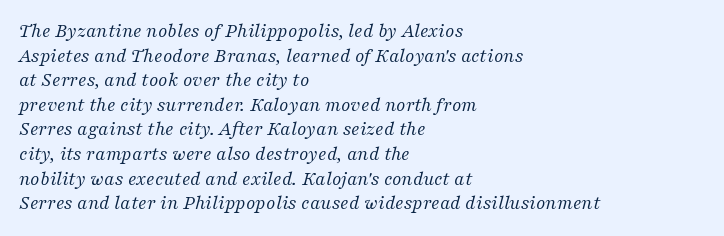
Q: Is the text bold? A: No.
Q: Is the text italic (slanted)? A: Yes, it leans right by about 16 degrees.
Q: Is the text underlined? A: No.
Q: How is the paragraph aligned? A: Left-aligned.
Q: Is the spacing between letters normal or unusually wide? A: Normal.
